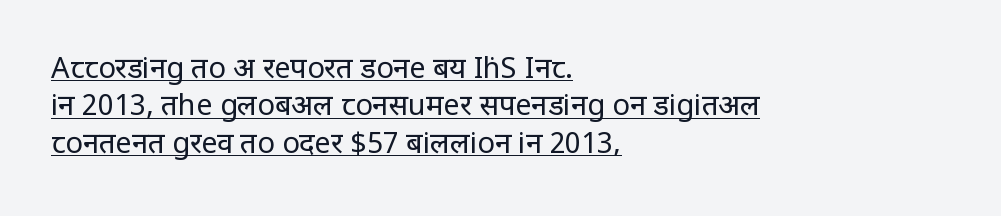
Emphasis is given by a line drawn under the lettering. A normal amount of white space separates one row of letters from the next. One-word summary of the alignment: left. Italic: no, the glyphs are upright roman.
